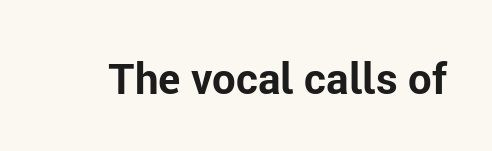
The image shows 42 px bold sans-serif type, upright; set normal letter spacing, not underlined; low stroke contrast and a medium x-height.
